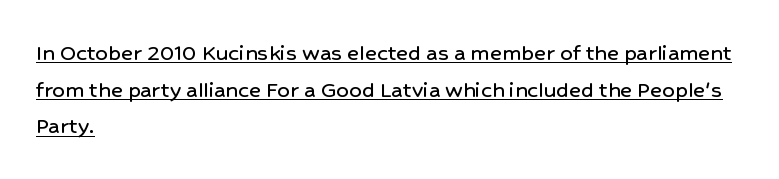
{"italic": "no", "underline": "yes", "align": "left", "line_spacing": "normal", "line_spacing_ratio": 1.47, "letter_spacing": "normal", "letter_spacing_em": 0.0, "glyph_px": 25}
